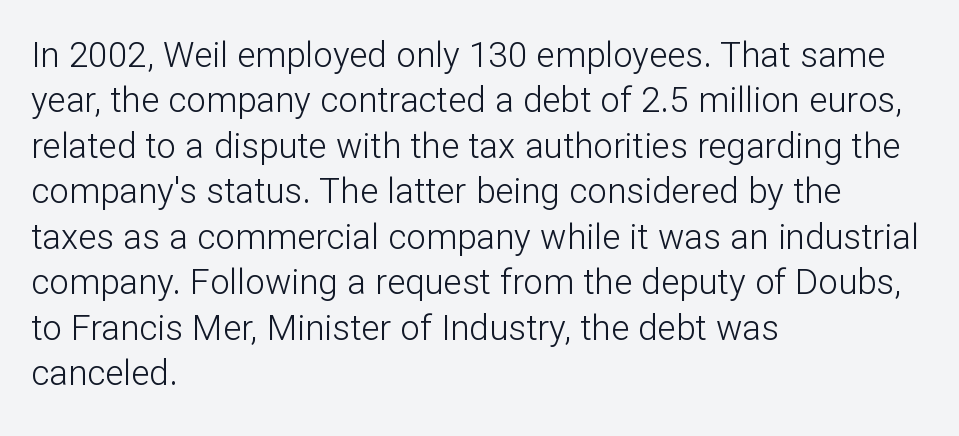
The cut favours lightness, reaching ordinary text weight at its darkest. The type is set solid horizontally, with unmodified tracking. You can tell from the bare stems that sans-serif type was used. Beneath every word, the page is bare. The letters advance in unequal steps, a hallmark of proportional type. Quick note: interline space is typical.
